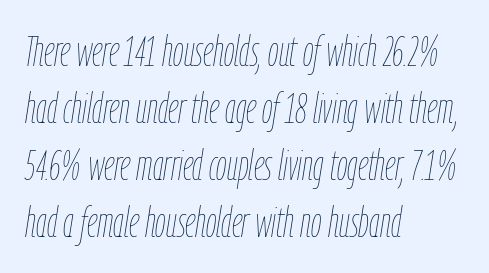
Q: Is the text bold? A: No.
Q: Is the text italic (slanted)? A: Yes, it leans right by about 9 degrees.
Q: Is the text underlined? A: No.
Q: How is the paragraph aligned? A: Left-aligned.
Q: Is the spacing between letters normal or unusually wide? A: Normal.
Q: Is the spacing between lines tight, normal or loose? A: Normal.
Q: Width (condensed, normal, or wide)? A: Condensed.
Q: Stroke contrast? A: Low.
Q: x-height? A: Medium.
Q: Monospaced? A: No.
